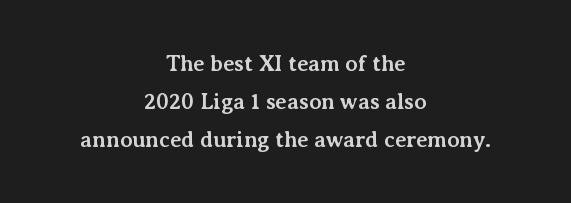
Heavy, bold letterforms. A centered setting, common on invitations and titles, is used for this passage. This is the regular roman posture of the typeface. The space directly below the letters is spotless.
